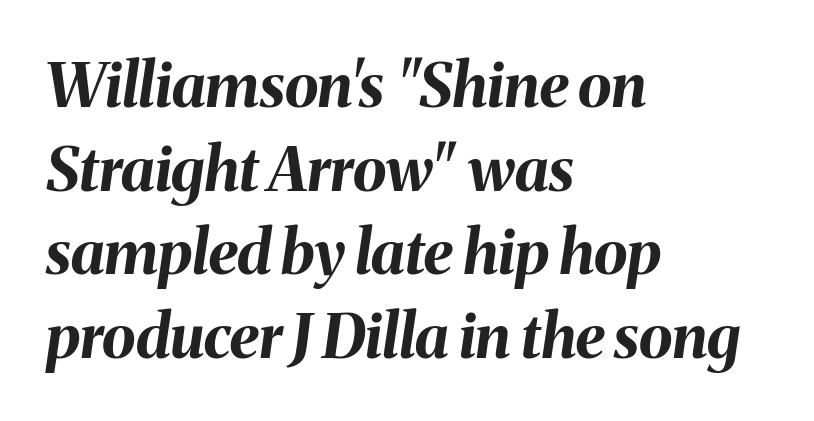
The image shows 61 px bold type, italic (leaning right); set left-aligned, normal line spacing (1.37x), normal letter spacing, not underlined; medium stroke contrast and a medium x-height.
